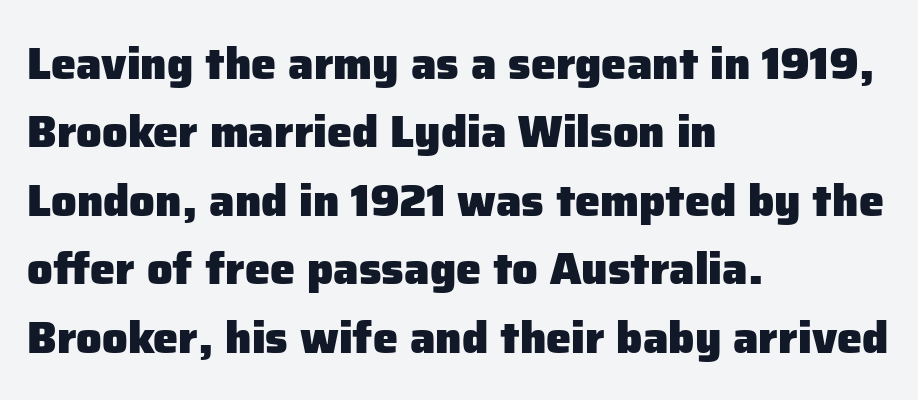
Q: Is the text bold? A: Yes.
Q: Is the text italic (slanted)? A: No, it is upright.
Q: Is the typeface a serif or a sans-serif typeface? A: Sans-serif.
Q: Is the text underlined? A: No.
Q: How is the paragraph aligned? A: Left-aligned.
Q: Is the spacing between letters normal or unusually wide? A: Normal.
Q: Is the spacing between lines tight, normal or loose? A: Normal.
Q: Width (condensed, normal, or wide)? A: Normal.
Q: Stroke contrast? A: Low.
Q: x-height? A: Medium.
Q: Monospaced? A: No.
